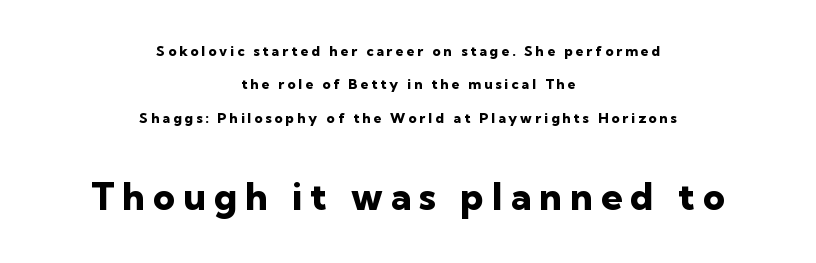
Typeset on center — no edge is straight. Its strokes are broad and dark, the hallmark of bold type. You could only call the tracking loose — the letters float apart. The text was rendered using a sans face with plain stroke endings. Looks like regular typesetting: each glyph gets only the width it needs. Notice how the stems are strictly vertical — no italics here.
